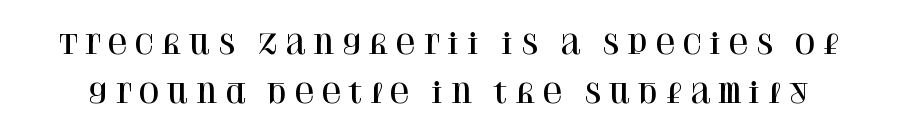
The image shows 27 px text type, upright; set line spacing 1.83x, unusually wide letter spacing (+0.21 em), not underlined.
